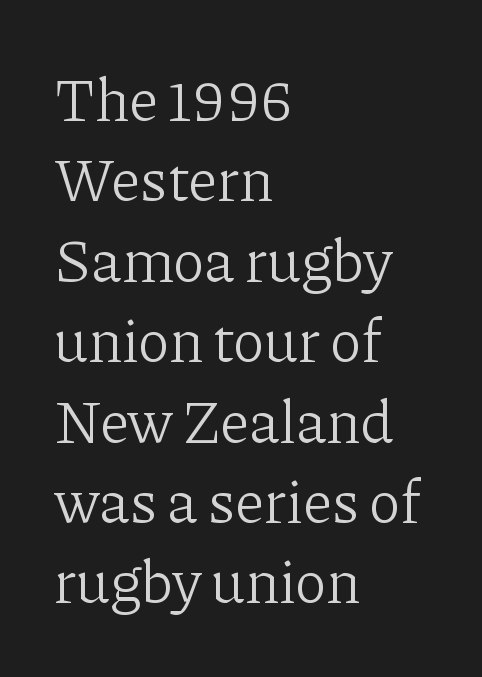
The image shows 60 px light serif type, upright; set left-aligned, normal line spacing (1.34x), normal letter spacing, not underlined; low stroke contrast and a medium x-height.
